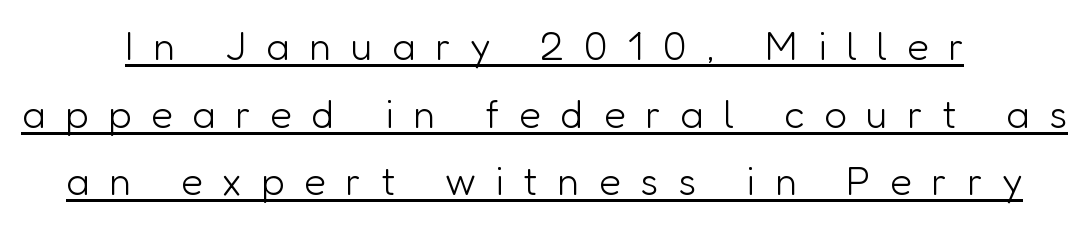
The tracking jumps out immediately: characters are airy and widely separated. The lines in this sample share a center point and differ in where they start and stop. The passage shown is typeset with a sans-serif family. Looks like regular typesetting: each glyph gets only the width it needs. Normally led — the rows are evenly, conventionally spaced.
